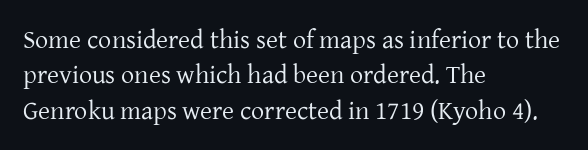
{"italic": "no", "bold": "no", "underline": "no", "align": "left", "line_spacing": "normal", "line_spacing_ratio": 1.36, "letter_spacing": "normal", "letter_spacing_em": 0.0, "glyph_px": 26}
